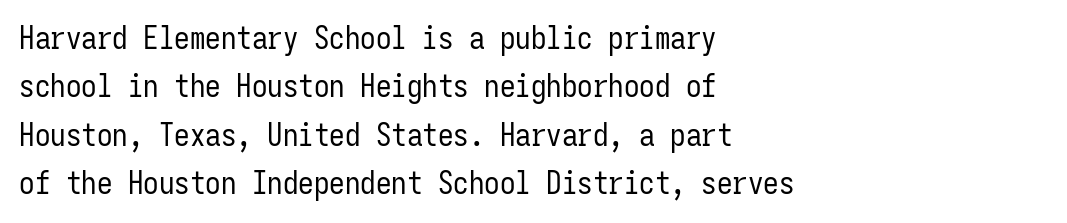
{"serif": "no", "italic": "no", "bold": "no", "weight": "regular", "width": "condensed", "stroke_contrast": "low", "x_height": "medium", "monospaced": "yes", "underline": "no", "align": "left", "line_spacing": "normal", "line_spacing_ratio": 1.56, "letter_spacing": "normal", "letter_spacing_em": 0.0, "glyph_px": 31}
